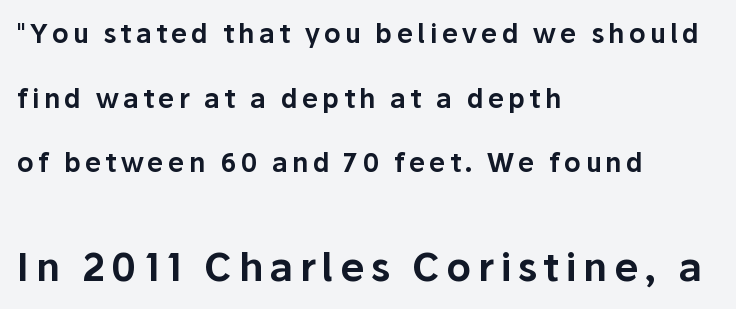
{"serif": "no", "italic": "no", "width": "normal", "stroke_contrast": "low", "x_height": "medium", "monospaced": "no", "underline": "no", "align": "left", "line_spacing": "loose", "line_spacing_ratio": 2.49, "larger_block": "second", "size_ratio": 1.5, "glyph_px": 39}
